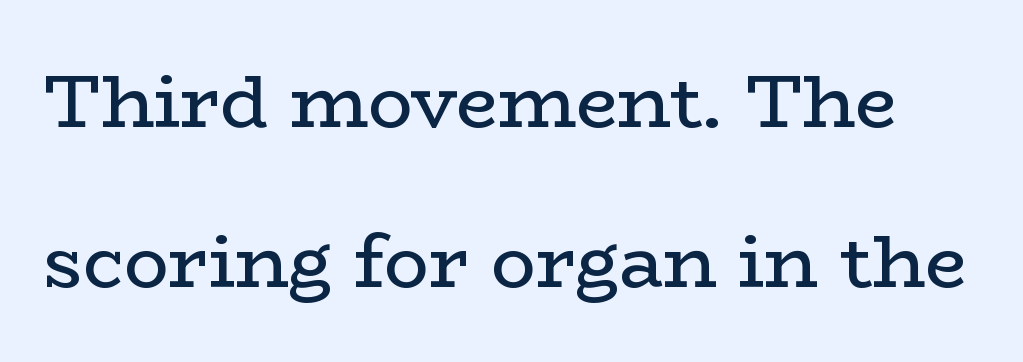
{"serif": "yes", "italic": "no", "bold": "no", "weight": "regular", "width": "wide", "stroke_contrast": "low", "x_height": "medium", "monospaced": "no", "underline": "no", "line_spacing": "loose", "line_spacing_ratio": 2.16, "letter_spacing": "normal", "letter_spacing_em": 0.0, "glyph_px": 74}
